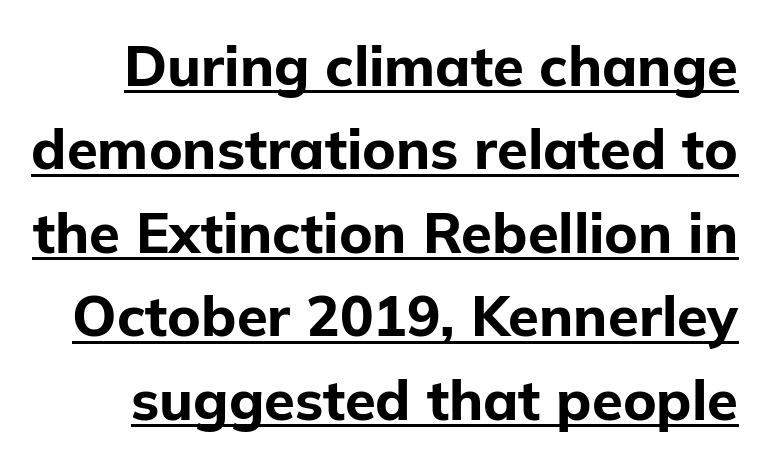
{"serif": "no", "italic": "no", "bold": "yes", "weight": "bold", "width": "normal", "stroke_contrast": "low", "x_height": "medium", "monospaced": "no", "underline": "yes", "line_spacing": "normal", "line_spacing_ratio": 1.49, "letter_spacing": "normal", "letter_spacing_em": 0.0, "glyph_px": 56}
